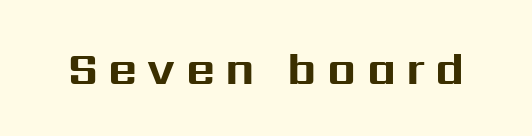
The image shows 45 px bold sans-serif type, upright; set unusually wide letter spacing (+0.23 em), not underlined; medium stroke contrast and a medium x-height.
